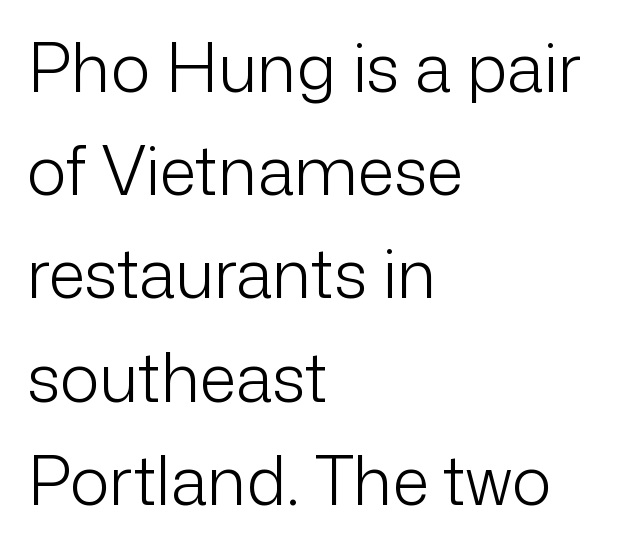
The image shows 67 px light sans-serif type, upright; set left-aligned, normal line spacing (1.54x), normal letter spacing, not underlined; low stroke contrast and a medium x-height.
